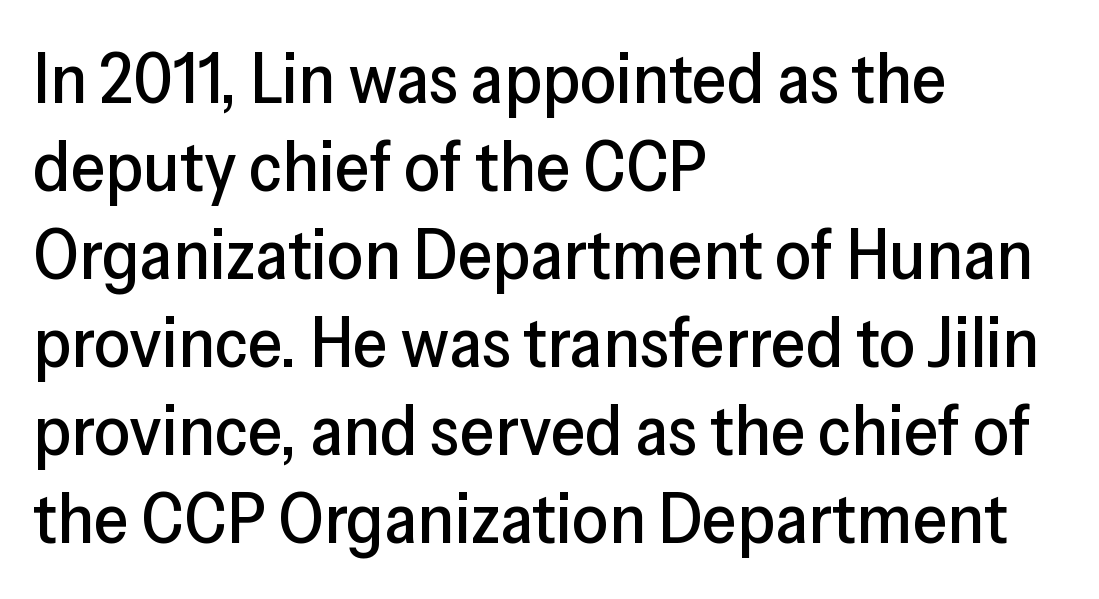
{"serif": "no", "italic": "no", "width": "normal", "stroke_contrast": "low", "x_height": "medium", "monospaced": "no", "underline": "no", "align": "left", "line_spacing_ratio": 1.24, "letter_spacing": "normal", "letter_spacing_em": 0.0, "glyph_px": 71}
